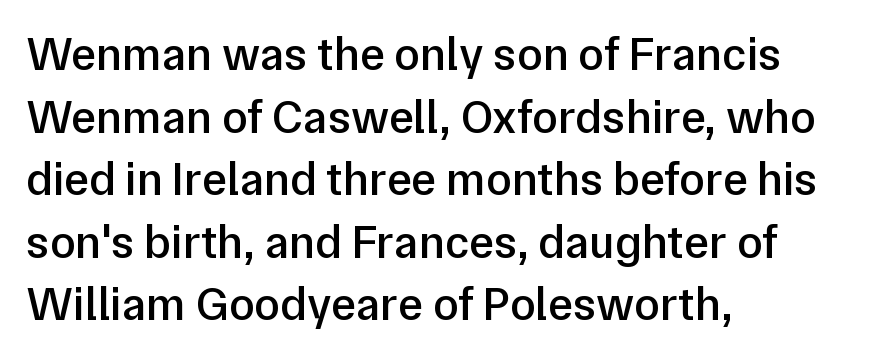
{"serif": "no", "italic": "no", "bold": "semi", "weight": "semibold", "width": "normal", "stroke_contrast": "low", "x_height": "medium", "monospaced": "no", "underline": "no", "align": "left", "line_spacing": "normal", "line_spacing_ratio": 1.33, "letter_spacing": "normal", "letter_spacing_em": 0.0, "glyph_px": 47}
